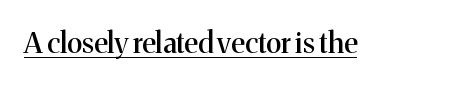
{"serif": "yes", "italic": "no", "width": "normal", "stroke_contrast": "medium", "x_height": "medium", "monospaced": "no", "underline": "yes", "letter_spacing": "normal", "letter_spacing_em": 0.0, "glyph_px": 29}
